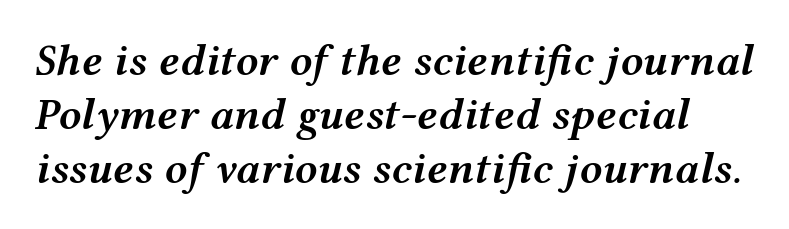
Q: Is the text bold? A: Semi-bold.
Q: Is the text italic (slanted)? A: Yes, it leans right by about 12 degrees.
Q: Is the text underlined? A: No.
Q: Is the spacing between letters normal or unusually wide? A: Normal.
Q: Width (condensed, normal, or wide)? A: Wide.
Q: Stroke contrast? A: Medium.
Q: x-height? A: Medium.
Q: Monospaced? A: No.
